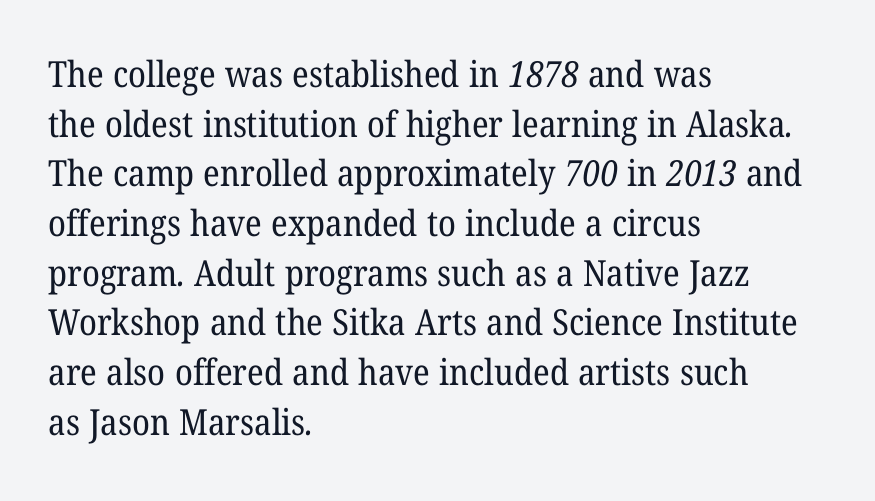
The image shows 36 px regular-weight serif type; set left-aligned, normal line spacing (1.38x), normal letter spacing, not underlined; low stroke contrast and a medium x-height.
